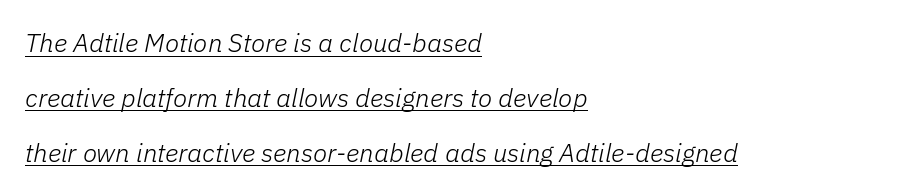
Q: Is the text bold? A: No.
Q: Is the text italic (slanted)? A: Yes, it leans right by about 11 degrees.
Q: Is the text underlined? A: Yes.
Q: How is the paragraph aligned? A: Left-aligned.
Q: Is the spacing between letters normal or unusually wide? A: Normal.
Q: Is the spacing between lines tight, normal or loose? A: Loose.
